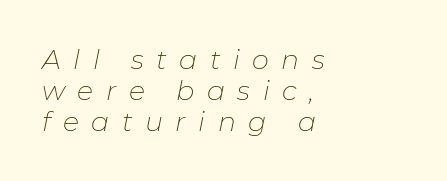
The typeface has the unassuming heft of standard copy or less. Short and long lines alike share a common starting point at left. Tall strokes in this sample are angled rather than plumb. Letters rest on an invisible, unmarked baseline. Interline gaps are noticeably narrow in this sample.
